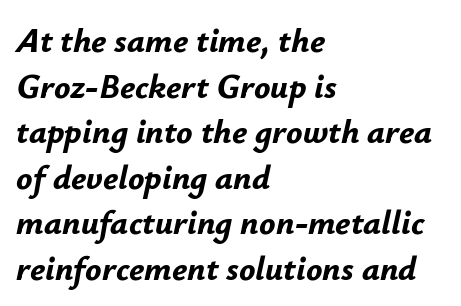
Q: Is the text bold? A: Yes.
Q: Is the text italic (slanted)? A: Yes, it leans right by about 12 degrees.
Q: Is the text underlined? A: No.
Q: How is the paragraph aligned? A: Left-aligned.
Q: Is the spacing between letters normal or unusually wide? A: Normal.
Q: Is the spacing between lines tight, normal or loose? A: Normal.
Q: Width (condensed, normal, or wide)? A: Normal.
Q: Stroke contrast? A: Low.
Q: x-height? A: Small.
Q: Monospaced? A: No.
